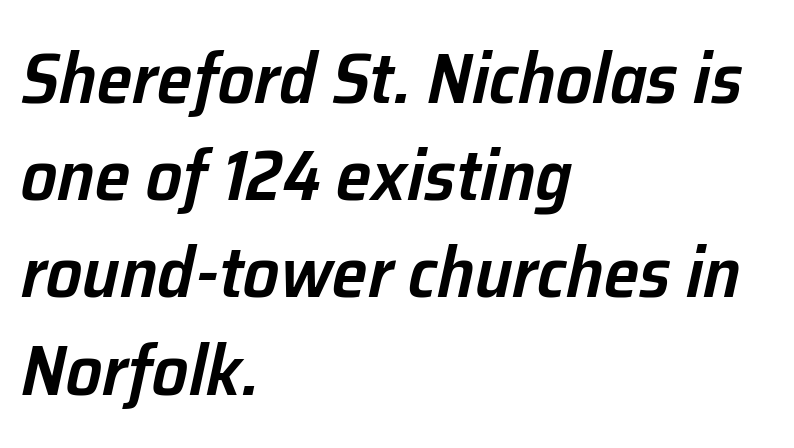
The image shows 72 px semibold type, italic (leaning right); set left-aligned, normal line spacing (1.35x), normal letter spacing, not underlined; low stroke contrast and a medium x-height.
